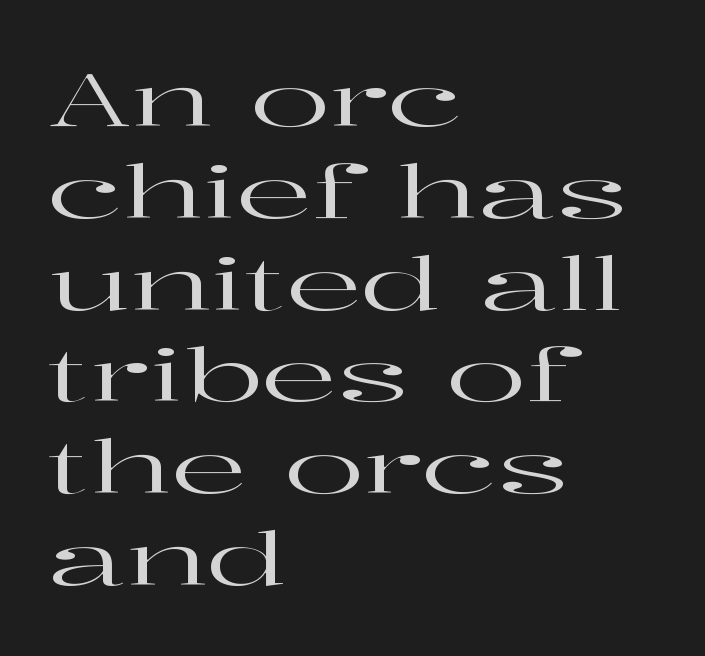
Q: Is the text italic (slanted)? A: No, it is upright.
Q: Is the typeface a serif or a sans-serif typeface? A: Serif.
Q: Is the text underlined? A: No.
Q: How is the paragraph aligned? A: Left-aligned.
Q: Is the spacing between letters normal or unusually wide? A: Normal.
Q: Width (condensed, normal, or wide)? A: Wide.
Q: Stroke contrast? A: High.
Q: x-height? A: Medium.
Q: Monospaced? A: No.
